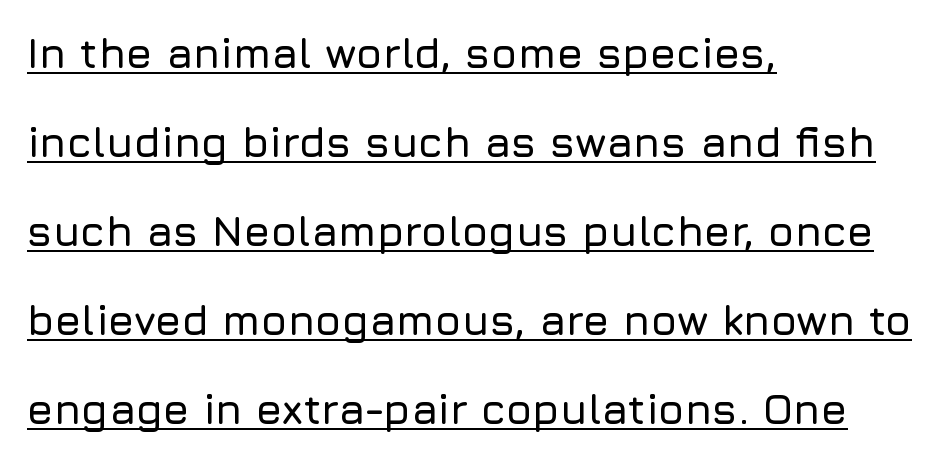
The image shows 42 px sans-serif type, upright; set left-aligned, loose line spacing (2.12x), normal letter spacing, underlined; low stroke contrast and a medium x-height.
